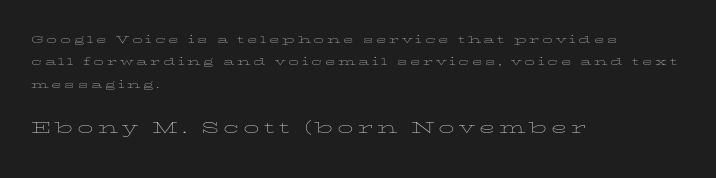
{"italic": "no", "bold": "no", "underline": "no", "align": "left", "line_spacing": "normal", "line_spacing_ratio": 1.6, "larger_block": "second", "size_ratio": 1.5, "glyph_px": 21}
